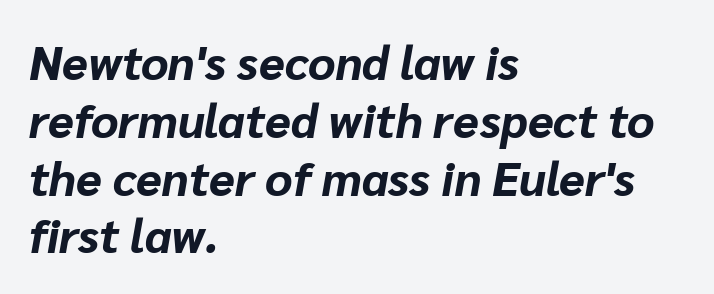
{"italic": "yes", "lean": "right", "slant_degrees": 10, "bold": "yes", "weight": "bold", "width": "normal", "stroke_contrast": "low", "x_height": "medium", "monospaced": "no", "underline": "no", "align": "left", "line_spacing_ratio": 1.23, "letter_spacing": "normal", "letter_spacing_em": 0.0, "glyph_px": 47}
